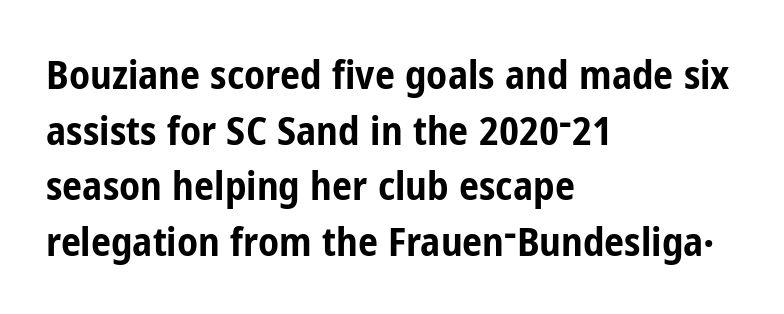
Serifs: no, the terminals of the letterforms are clean. Think of a printed novel: that variable character pitch is what you see here. Set as a true bold cut, around the 700 mark. Ordinary non-slanted type is in use. Line spacing here is normal.
